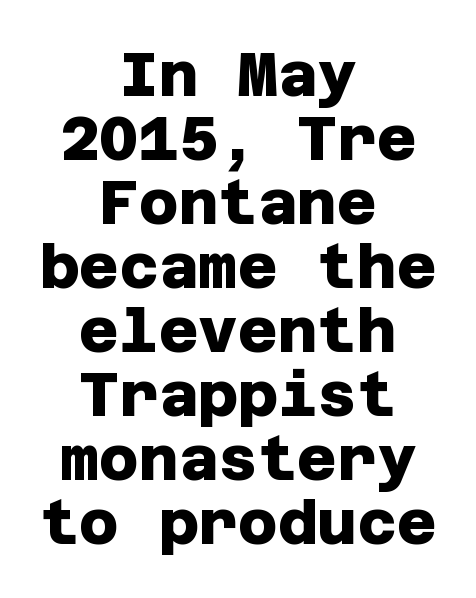
Quick note: interline space is minimal. Only glyphs here, with clear space below each row. The type is set solid horizontally, with unmodified tracking. Notice how thick the strokes are: this is what a full bold looks like.
